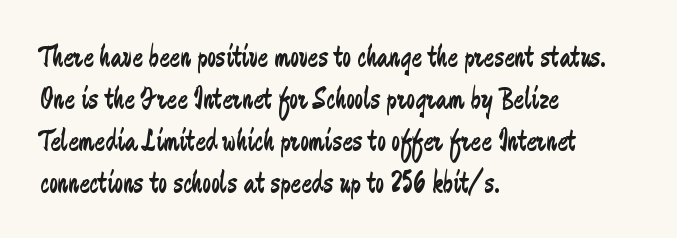
Q: Is the text bold? A: No.
Q: Is the text italic (slanted)? A: Yes.
Q: Is the typeface a serif or a sans-serif typeface? A: Sans-serif.
Q: Is the text underlined? A: No.
Q: How is the paragraph aligned? A: Left-aligned.
Q: Is the spacing between letters normal or unusually wide? A: Normal.
Q: Is the spacing between lines tight, normal or loose? A: Normal.
Q: Width (condensed, normal, or wide)? A: Condensed.
Q: Stroke contrast? A: Low.
Q: x-height? A: Medium.
Q: Monospaced? A: No.
